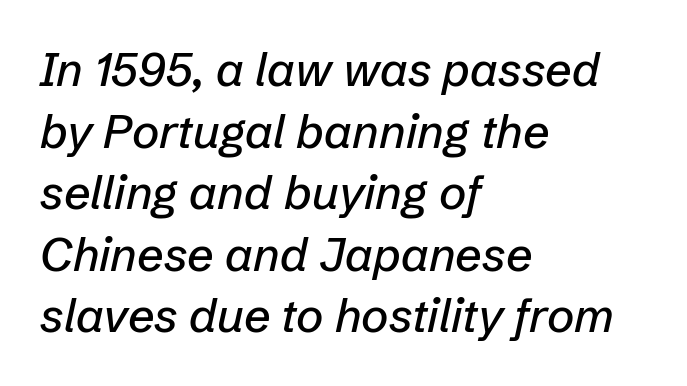
The image shows 47 px text type, italic (leaning right); set left-aligned, normal line spacing (1.31x), normal letter spacing, not underlined; low stroke contrast and a medium x-height.
